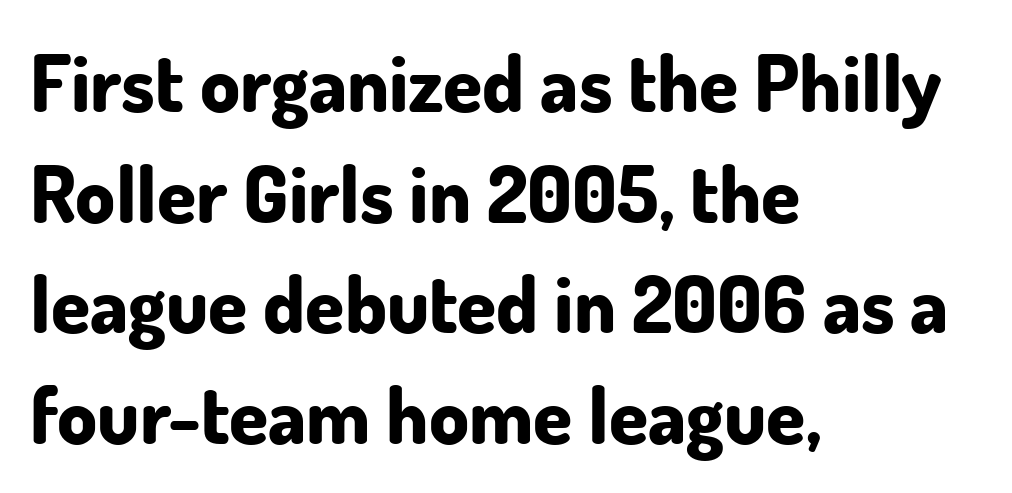
Default kerning and tracking; the words read as compact shapes. Observe the absence of serifs on each vertical stroke in this sample. Leftover space on each line is placed entirely after the last word. The specimen omits any rule beneath the text block's lines. You'd pick this weight for a headline — it's a proper bold.
